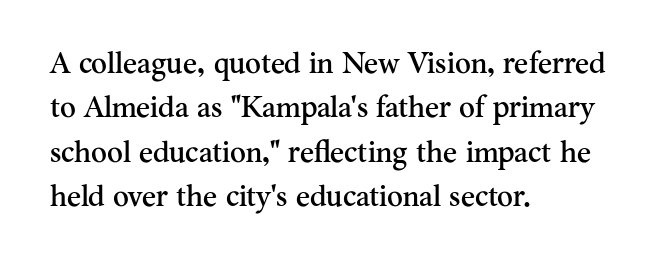
The image shows 30 px serif type, upright; set left-aligned, normal line spacing (1.48x), normal letter spacing, not underlined; medium stroke contrast and a small x-height.
